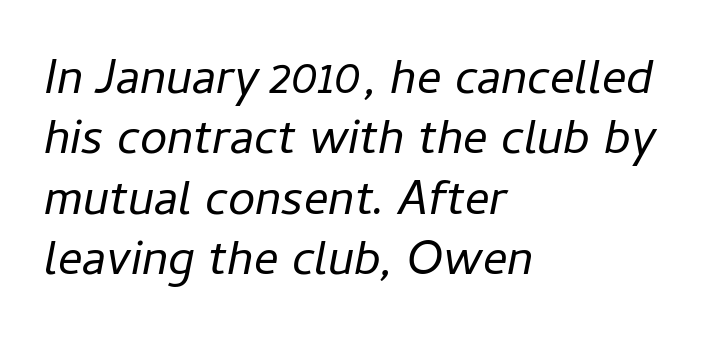
Q: Is the text bold? A: No.
Q: Is the text italic (slanted)? A: Yes, it leans right by about 11 degrees.
Q: Is the text underlined? A: No.
Q: How is the paragraph aligned? A: Left-aligned.
Q: Is the spacing between letters normal or unusually wide? A: Normal.
Q: Width (condensed, normal, or wide)? A: Normal.
Q: Stroke contrast? A: Low.
Q: x-height? A: Medium.
Q: Monospaced? A: No.
